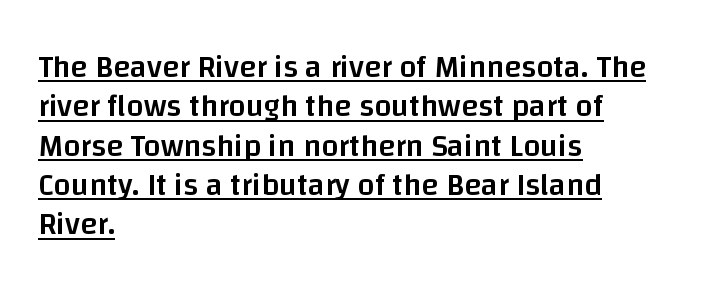
{"serif": "no", "italic": "no", "bold": "semi", "weight": "semibold", "width": "normal", "stroke_contrast": "low", "x_height": "large", "monospaced": "no", "underline": "yes", "align": "left", "line_spacing": "normal", "line_spacing_ratio": 1.27, "letter_spacing": "normal", "letter_spacing_em": 0.0, "glyph_px": 31}
